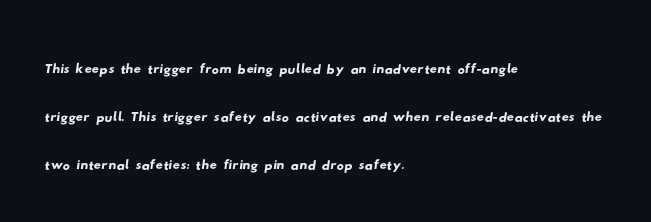
Q: Is the typeface a serif or a sans-serif typeface? A: Sans-serif.
Q: Is the text underlined? A: No.
Q: How is the paragraph aligned? A: Left-aligned.
Q: Is the spacing between letters normal or unusually wide? A: Normal.
Q: Is the spacing between lines tight, normal or loose? A: Normal.
Q: Width (condensed, normal, or wide)? A: Wide.
Q: Stroke contrast? A: Low.
Q: x-height? A: Small.
Q: Monospaced? A: No.
